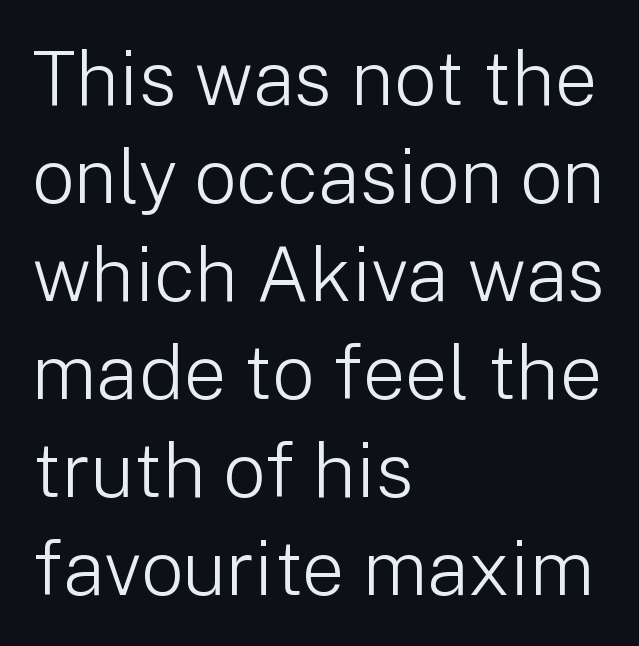
Q: Is the text bold? A: No.
Q: Is the text italic (slanted)? A: No, it is upright.
Q: Is the typeface a serif or a sans-serif typeface? A: Sans-serif.
Q: Is the text underlined? A: No.
Q: How is the paragraph aligned? A: Left-aligned.
Q: Is the spacing between letters normal or unusually wide? A: Normal.
Q: Is the spacing between lines tight, normal or loose? A: Normal.
Q: Width (condensed, normal, or wide)? A: Normal.
Q: Stroke contrast? A: Low.
Q: x-height? A: Medium.
Q: Monospaced? A: No.
